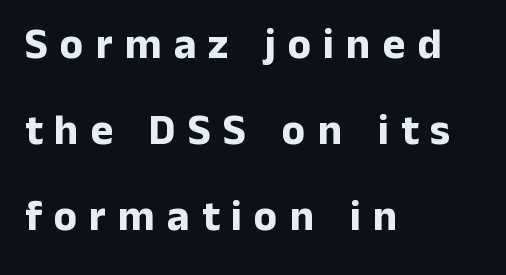
{"serif": "no", "italic": "no", "bold": "yes", "weight": "bold", "width": "normal", "stroke_contrast": "low", "x_height": "medium", "monospaced": "no", "underline": "no", "align": "left", "line_spacing": "loose", "line_spacing_ratio": 2.0, "letter_spacing": "wide", "letter_spacing_em": 0.28, "glyph_px": 43}
